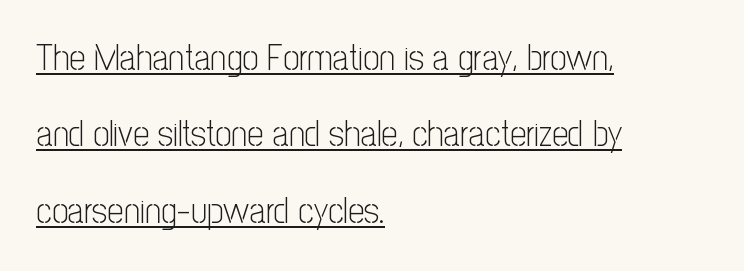
{"serif": "no", "italic": "no", "bold": "no", "weight": "light", "width": "condensed", "stroke_contrast": "low", "x_height": "medium", "monospaced": "no", "underline": "yes", "align": "left", "line_spacing": "loose", "line_spacing_ratio": 2.12, "letter_spacing": "normal", "letter_spacing_em": 0.0, "glyph_px": 36}
